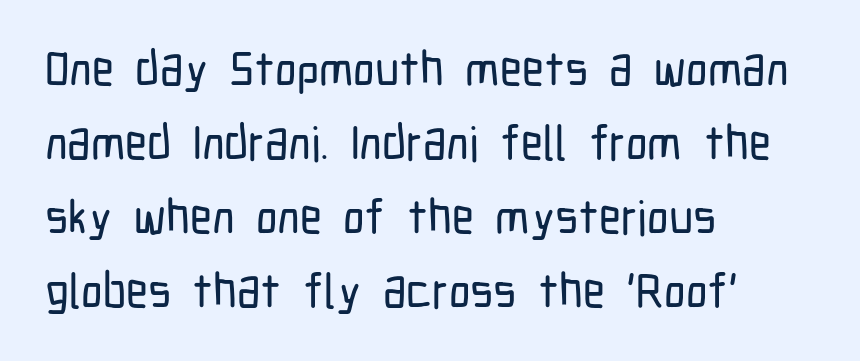
{"serif": "no", "italic": "no", "width": "condensed", "stroke_contrast": "low", "x_height": "medium", "monospaced": "no", "underline": "no", "align": "left", "line_spacing": "normal", "line_spacing_ratio": 1.54, "letter_spacing": "normal", "letter_spacing_em": 0.0, "glyph_px": 48}
